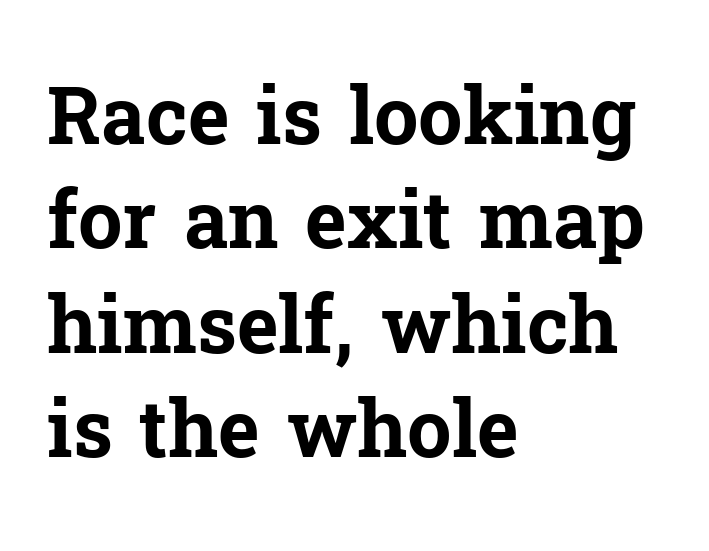
{"serif": "yes", "italic": "no", "bold": "yes", "weight": "bold", "width": "normal", "stroke_contrast": "low", "x_height": "medium", "monospaced": "no", "underline": "no", "align": "left", "line_spacing": "normal", "line_spacing_ratio": 1.32, "letter_spacing": "normal", "letter_spacing_em": 0.0, "glyph_px": 79}
